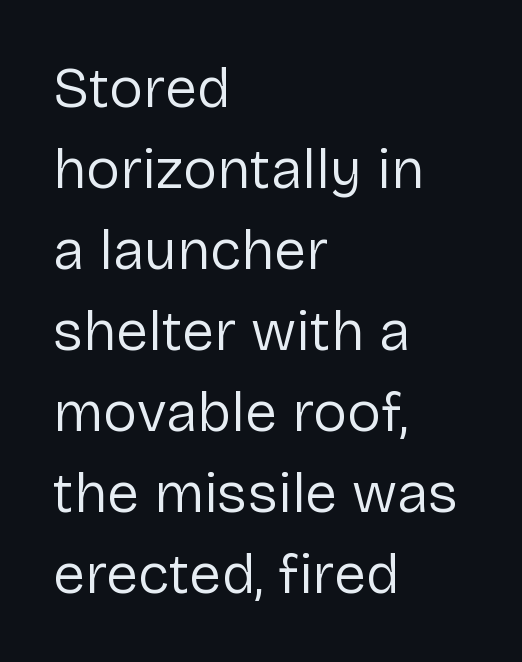
Look at the tracking — it's just the regular setting, nothing added. Rule under the text: the space is simply empty. Weight: regular or lighter. The designer went with a sans here, leaving each stem footless. These lines are set flush left with a ragged right edge.
